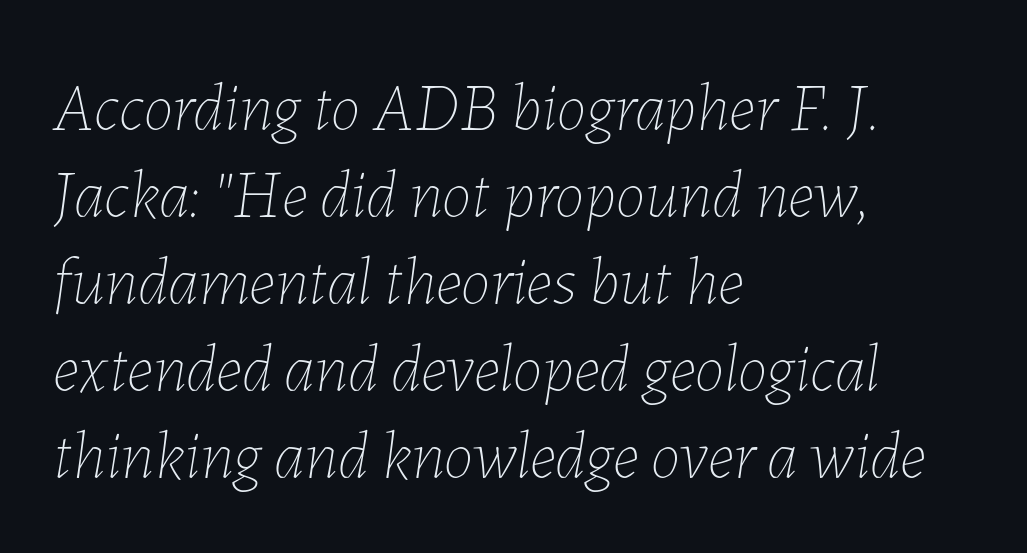
The image shows 67 px thin type, italic (leaning right); set left-aligned, normal line spacing (1.3x), normal letter spacing, not underlined; low stroke contrast and a medium x-height.
